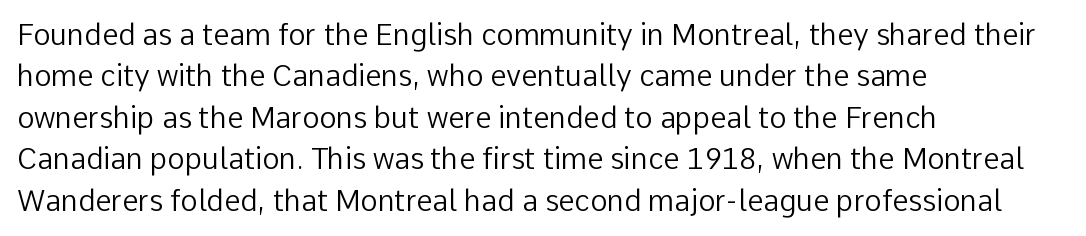
Q: Is the text bold? A: No.
Q: Is the text italic (slanted)? A: No, it is upright.
Q: Is the typeface a serif or a sans-serif typeface? A: Sans-serif.
Q: Is the text underlined? A: No.
Q: How is the paragraph aligned? A: Left-aligned.
Q: Is the spacing between letters normal or unusually wide? A: Normal.
Q: Is the spacing between lines tight, normal or loose? A: Normal.
Q: Width (condensed, normal, or wide)? A: Normal.
Q: Stroke contrast? A: Low.
Q: x-height? A: Medium.
Q: Monospaced? A: No.
